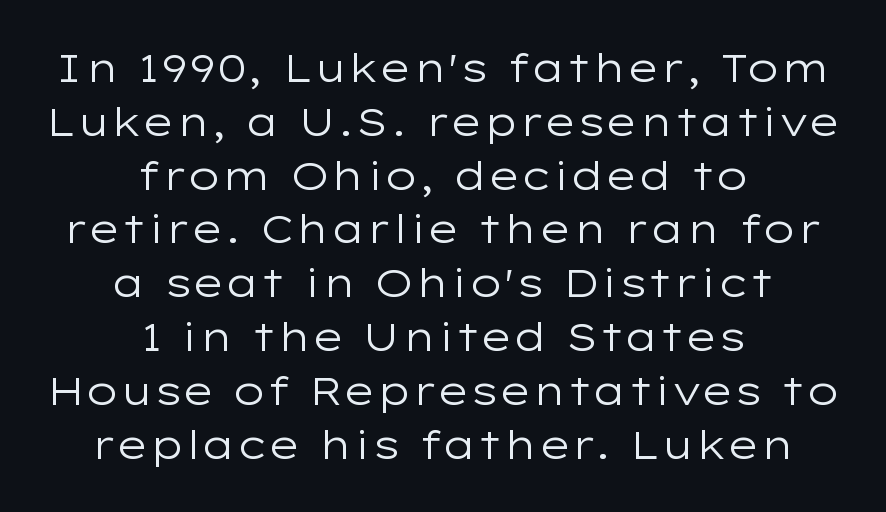
Q: Is the text bold? A: No.
Q: Is the text italic (slanted)? A: No, it is upright.
Q: Is the typeface a serif or a sans-serif typeface? A: Sans-serif.
Q: Is the text underlined? A: No.
Q: How is the paragraph aligned? A: Centered.
Q: Is the spacing between letters normal or unusually wide? A: Normal.
Q: Is the spacing between lines tight, normal or loose? A: Normal.
Q: Width (condensed, normal, or wide)? A: Wide.
Q: Stroke contrast? A: Low.
Q: x-height? A: Medium.
Q: Monospaced? A: No.
